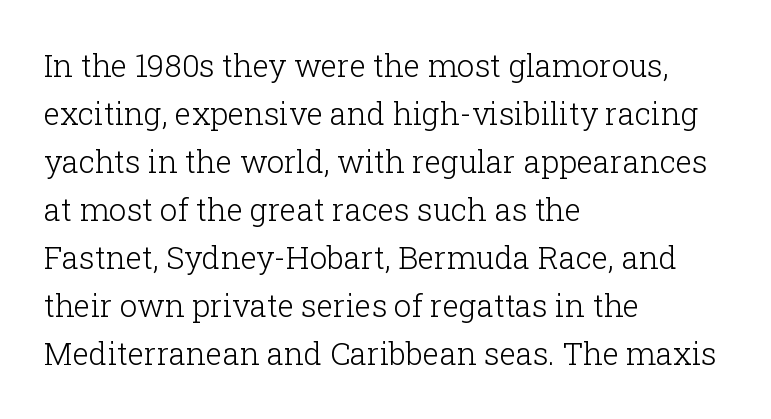
{"serif": "yes", "italic": "no", "bold": "no", "weight": "light", "width": "normal", "stroke_contrast": "low", "x_height": "medium", "monospaced": "no", "underline": "no", "align": "left", "line_spacing": "normal", "line_spacing_ratio": 1.55, "letter_spacing": "normal", "letter_spacing_em": 0.0, "glyph_px": 31}
